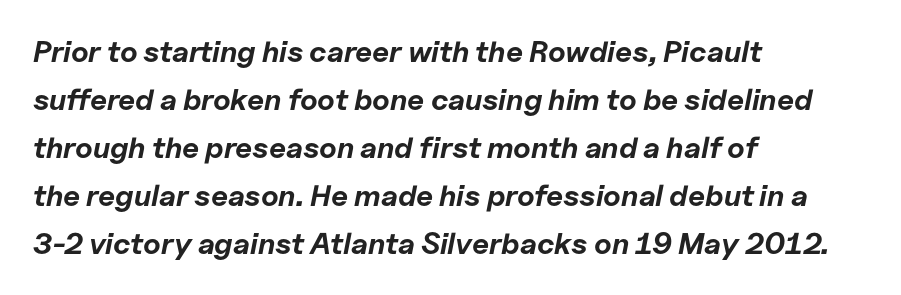
Q: Is the text bold? A: Yes.
Q: Is the text italic (slanted)? A: Yes, it leans right by about 11 degrees.
Q: Is the text underlined? A: No.
Q: How is the paragraph aligned? A: Left-aligned.
Q: Is the spacing between letters normal or unusually wide? A: Normal.
Q: Is the spacing between lines tight, normal or loose? A: Normal.
Q: Width (condensed, normal, or wide)? A: Normal.
Q: Stroke contrast? A: Low.
Q: x-height? A: Medium.
Q: Monospaced? A: No.
